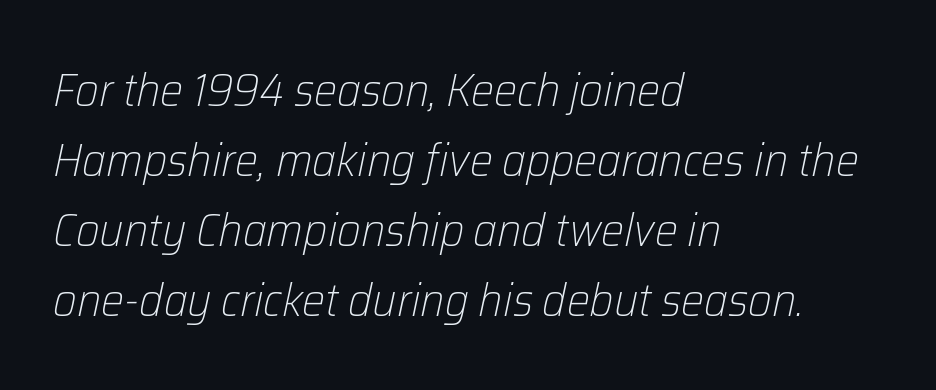
Q: Is the text bold? A: No.
Q: Is the text italic (slanted)? A: Yes, it leans right by about 12 degrees.
Q: Is the text underlined? A: No.
Q: How is the paragraph aligned? A: Left-aligned.
Q: Is the spacing between letters normal or unusually wide? A: Normal.
Q: Is the spacing between lines tight, normal or loose? A: Normal.
Q: Width (condensed, normal, or wide)? A: Normal.
Q: Stroke contrast? A: Low.
Q: x-height? A: Medium.
Q: Monospaced? A: No.
